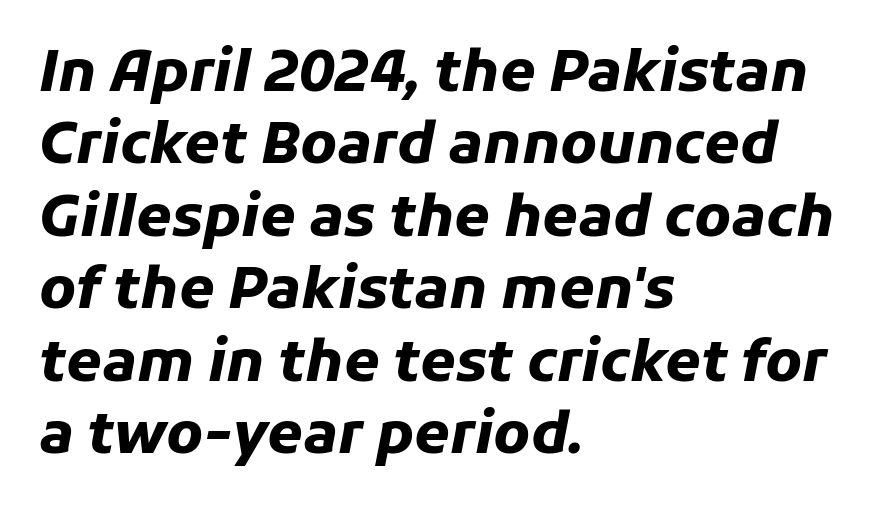
Q: Is the text bold? A: Yes.
Q: Is the text italic (slanted)? A: Yes, it leans right by about 11 degrees.
Q: Is the text underlined? A: No.
Q: How is the paragraph aligned? A: Left-aligned.
Q: Is the spacing between letters normal or unusually wide? A: Normal.
Q: Is the spacing between lines tight, normal or loose? A: Normal.
Q: Width (condensed, normal, or wide)? A: Normal.
Q: Stroke contrast? A: Low.
Q: x-height? A: Medium.
Q: Monospaced? A: No.
